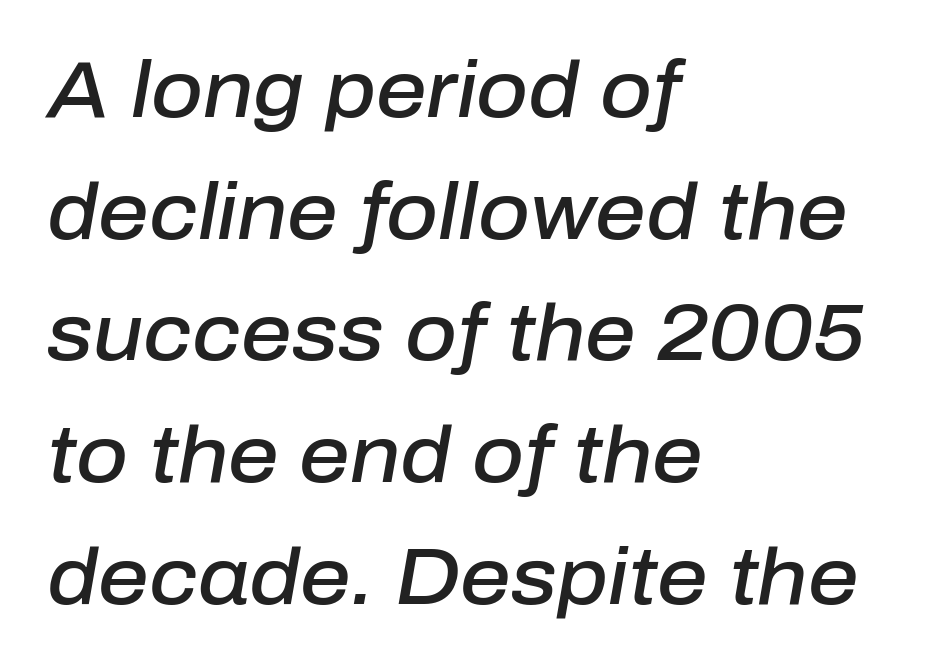
Q: Is the text bold? A: Semi-bold.
Q: Is the text italic (slanted)? A: Yes, it leans right by about 10 degrees.
Q: Is the text underlined? A: No.
Q: How is the paragraph aligned? A: Left-aligned.
Q: Is the spacing between letters normal or unusually wide? A: Normal.
Q: Is the spacing between lines tight, normal or loose? A: Normal.
Q: Width (condensed, normal, or wide)? A: Normal.
Q: Stroke contrast? A: Low.
Q: x-height? A: Medium.
Q: Monospaced? A: No.
